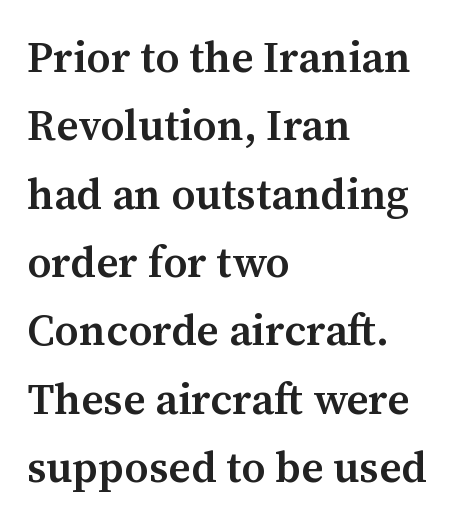
{"serif": "yes", "italic": "no", "bold": "semi", "weight": "semibold", "width": "normal", "stroke_contrast": "medium", "x_height": "medium", "monospaced": "no", "underline": "no", "align": "left", "line_spacing": "normal", "line_spacing_ratio": 1.59, "letter_spacing": "normal", "letter_spacing_em": 0.0, "glyph_px": 43}
